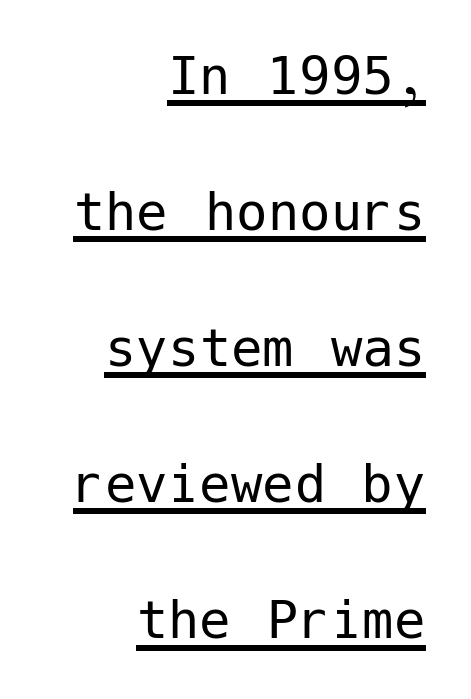
{"serif": "no", "italic": "no", "bold": "no", "weight": "regular", "width": "normal", "stroke_contrast": "low", "x_height": "medium", "underline": "yes", "align": "right", "line_spacing": "loose", "line_spacing_ratio": 2.16, "letter_spacing": "normal", "letter_spacing_em": 0.0, "glyph_px": 63}
